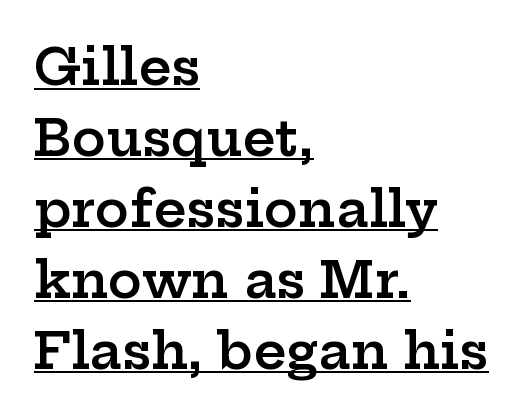
Q: Is the text bold? A: Semi-bold.
Q: Is the text italic (slanted)? A: No, it is upright.
Q: Is the typeface a serif or a sans-serif typeface? A: Serif.
Q: Is the text underlined? A: Yes.
Q: How is the paragraph aligned? A: Left-aligned.
Q: Is the spacing between letters normal or unusually wide? A: Normal.
Q: Is the spacing between lines tight, normal or loose? A: Normal.
Q: Width (condensed, normal, or wide)? A: Wide.
Q: Stroke contrast? A: Low.
Q: x-height? A: Medium.
Q: Monospaced? A: No.
